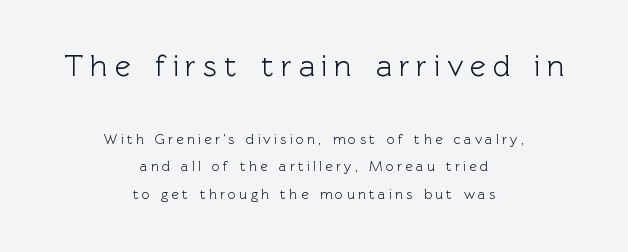
Horizontally, the lines are justified to the midpoint only. The letters advance in unequal steps, a hallmark of proportional type. The leading is generous, giving the passage an open texture. Is the lower block the larger one? No — the upper block carries the bigger type. The glyphs in this specimen are sans serif.
